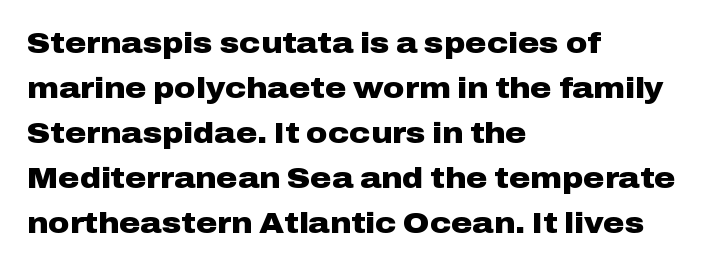
The image shows 29 px heavy, wide sans-serif type, upright; set left-aligned, normal line spacing (1.55x), normal letter spacing, not underlined; low stroke contrast and a medium x-height.
